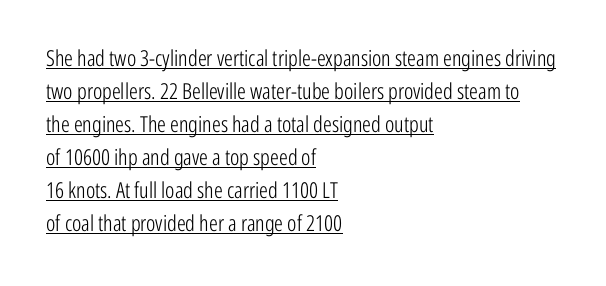
{"italic": "no", "bold": "no", "underline": "yes", "align": "left", "line_spacing": "normal", "line_spacing_ratio": 1.5, "letter_spacing": "normal", "letter_spacing_em": 0.0, "glyph_px": 22}
